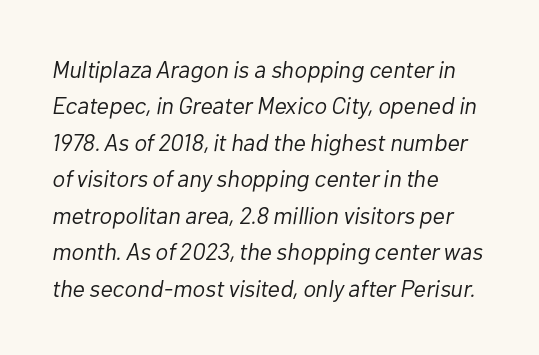
The image shows 24 px text type, italic (leaning right); set left-aligned, normal line spacing (1.52x), normal letter spacing, not underlined.
